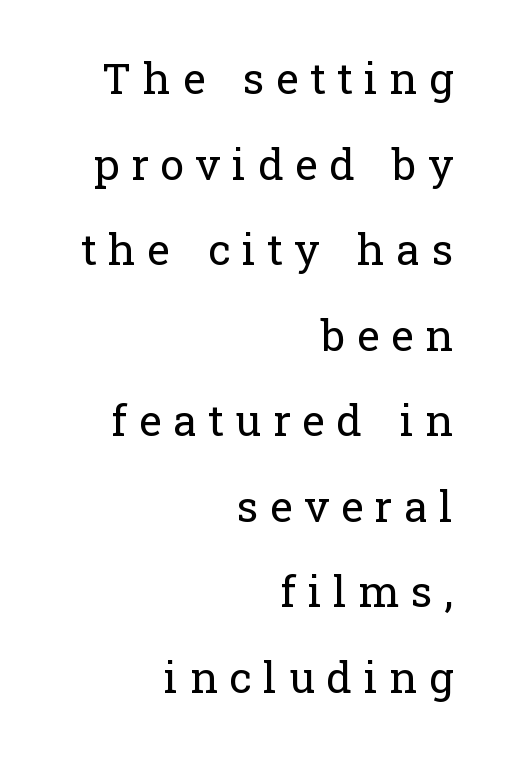
{"serif": "yes", "italic": "no", "bold": "no", "weight": "regular", "width": "normal", "stroke_contrast": "low", "x_height": "medium", "monospaced": "no", "underline": "no", "align": "right", "line_spacing": "loose", "line_spacing_ratio": 1.99, "letter_spacing": "wide", "letter_spacing_em": 0.27, "glyph_px": 43}
